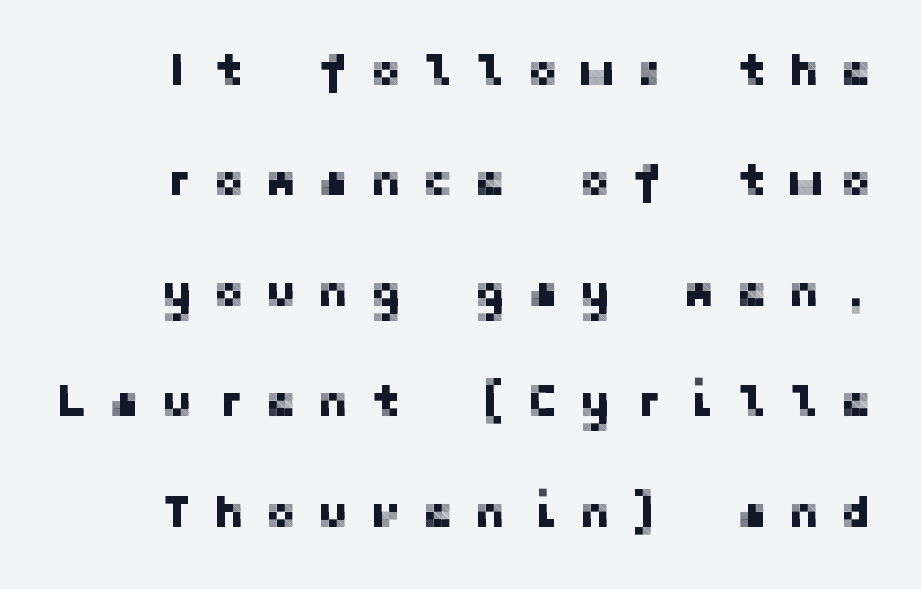
This rendering employs a face without finishing strokes, i.e., a sans-serif. Spacing between characters has been opened up far beyond the box default. Leading is clearly above the norm, producing a sparse column. This is the regular roman posture of the typeface. Only glyphs here, with clear space below each row.
